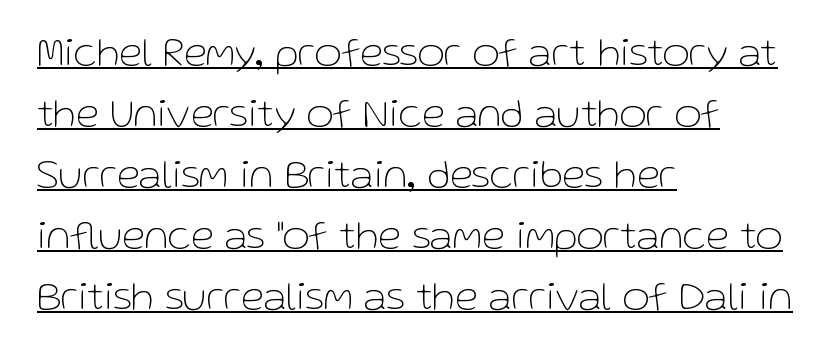
Q: Is the text bold? A: No.
Q: Is the text italic (slanted)? A: No, it is upright.
Q: Is the typeface a serif or a sans-serif typeface? A: Sans-serif.
Q: Is the text underlined? A: Yes.
Q: How is the paragraph aligned? A: Left-aligned.
Q: Is the spacing between letters normal or unusually wide? A: Normal.
Q: Is the spacing between lines tight, normal or loose? A: Normal.
Q: Width (condensed, normal, or wide)? A: Normal.
Q: Stroke contrast? A: Low.
Q: x-height? A: Medium.
Q: Monospaced? A: No.
